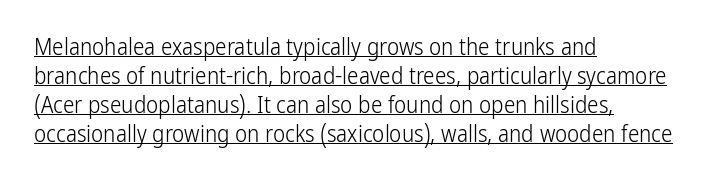
Q: Is the text bold? A: No.
Q: Is the text italic (slanted)? A: No, it is upright.
Q: Is the text underlined? A: Yes.
Q: How is the paragraph aligned? A: Left-aligned.
Q: Is the spacing between letters normal or unusually wide? A: Normal.
Q: Is the spacing between lines tight, normal or loose? A: Normal.
